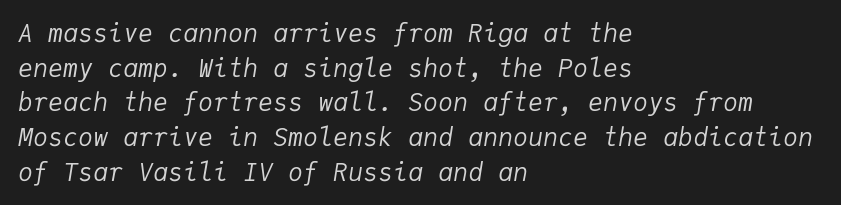
Q: Is the text bold? A: No.
Q: Is the text italic (slanted)? A: Yes, it leans right by about 9 degrees.
Q: Is the text underlined? A: No.
Q: How is the paragraph aligned? A: Left-aligned.
Q: Is the spacing between letters normal or unusually wide? A: Normal.
Q: Is the spacing between lines tight, normal or loose? A: Normal.
